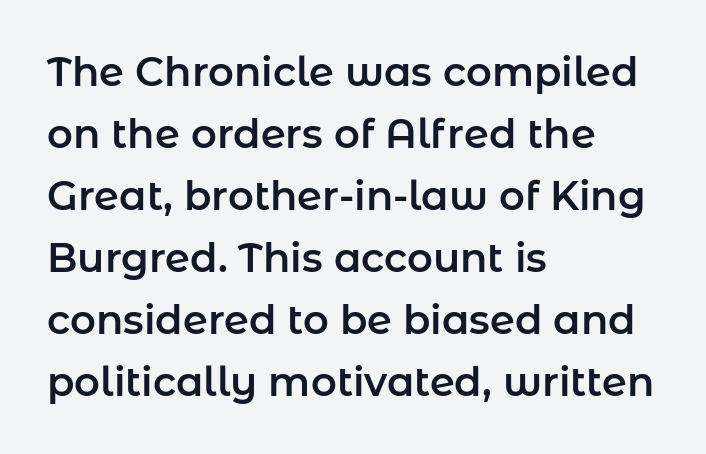
The font family rendered here belongs to the sans-serif group. Do the characters align in a grid? No, the font is proportional. The lines in this sample share a left origin and differ only in where they stop. These lines keep a tight, regular rhythm from letter to letter. Nope, not italic — everything's standing straight.
